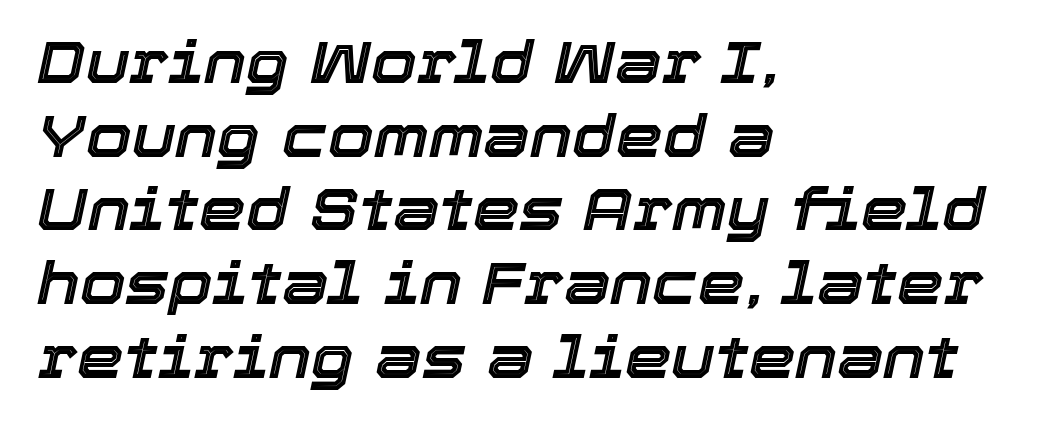
A student would call this left alignment; a typographer would say flush left, rag right. The lettering tilts uniformly, giving the passage an italic look. Type without underlining. The vertical gap from one line to the next is medium. Observe the ordinary spacing: letters are neighbours, not strangers. The face used here is proportionally spaced, like ordinary book or web type.
